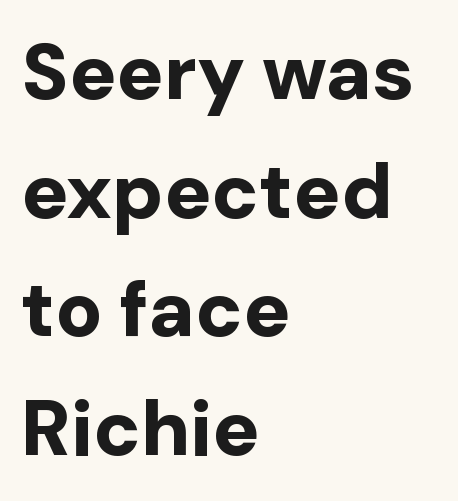
{"serif": "no", "italic": "no", "bold": "yes", "weight": "bold", "width": "normal", "stroke_contrast": "low", "x_height": "medium", "monospaced": "no", "underline": "no", "align": "left", "line_spacing": "normal", "line_spacing_ratio": 1.52, "letter_spacing": "normal", "letter_spacing_em": 0.0, "glyph_px": 78}
